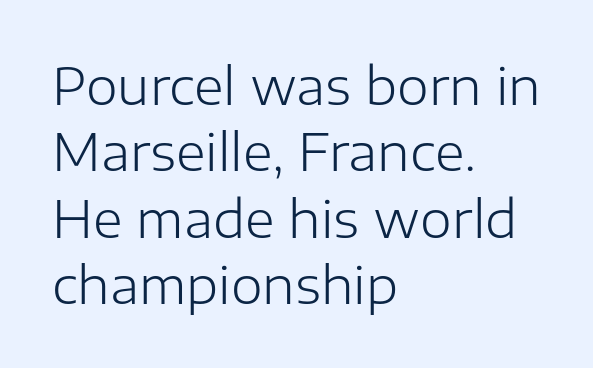
Where is the straight margin? On the left. Ordinary non-slanted type is in use. The weight tops out at a normal text grade. Does the leading feel generous? No, just average. Is the letter spacing exaggerated? No — it looks like the ordinary default.
